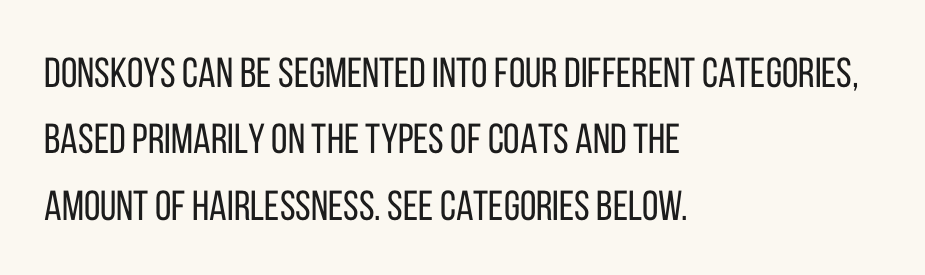
Q: Is the text bold? A: No.
Q: Is the text italic (slanted)? A: No, it is upright.
Q: Is the typeface a serif or a sans-serif typeface? A: Sans-serif.
Q: Is the text underlined? A: No.
Q: How is the paragraph aligned? A: Left-aligned.
Q: Is the spacing between letters normal or unusually wide? A: Normal.
Q: Is the spacing between lines tight, normal or loose? A: Normal.
Q: Width (condensed, normal, or wide)? A: Condensed.
Q: Stroke contrast? A: Low.
Q: x-height? A: Large.
Q: Monospaced? A: No.
